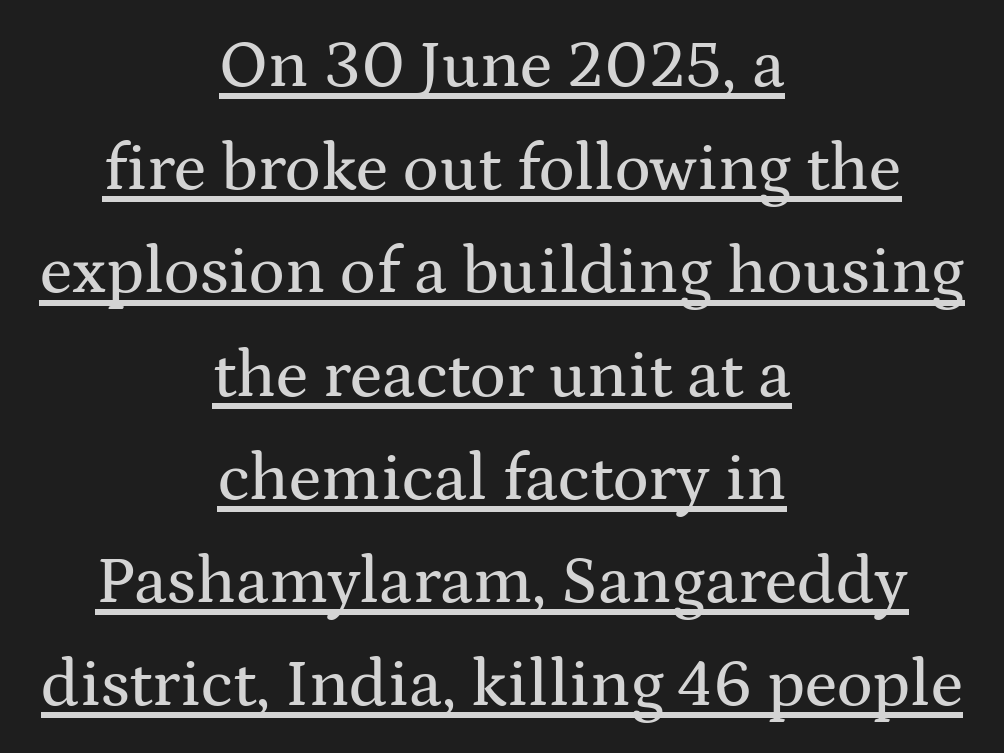
{"serif": "yes", "italic": "no", "width": "wide", "stroke_contrast": "medium", "x_height": "medium", "monospaced": "no", "underline": "yes", "align": "center", "line_spacing": "normal", "line_spacing_ratio": 1.54, "letter_spacing": "normal", "letter_spacing_em": 0.0, "glyph_px": 67}
